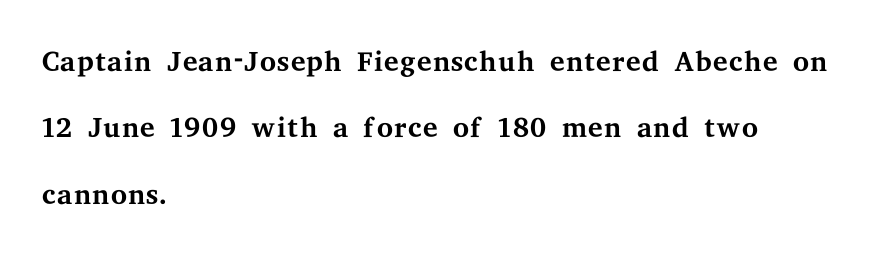
Q: Is the text bold? A: No.
Q: Is the text italic (slanted)? A: No, it is upright.
Q: Is the typeface a serif or a sans-serif typeface? A: Serif.
Q: Is the text underlined? A: No.
Q: How is the paragraph aligned? A: Left-aligned.
Q: Is the spacing between letters normal or unusually wide? A: Normal.
Q: Is the spacing between lines tight, normal or loose? A: Normal.
Q: Width (condensed, normal, or wide)? A: Wide.
Q: Stroke contrast? A: Medium.
Q: x-height? A: Medium.
Q: Monospaced? A: No.
